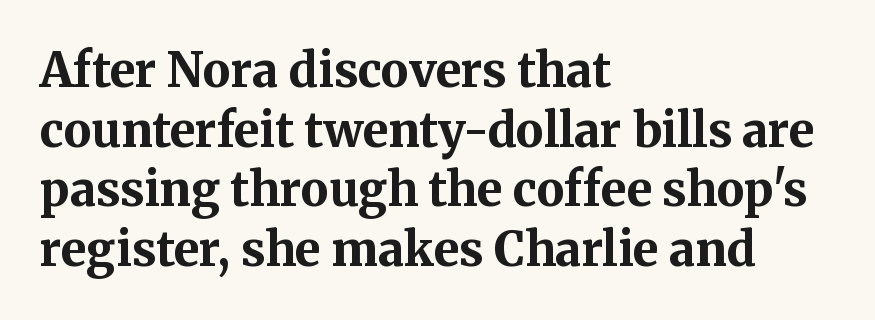
{"serif": "yes", "italic": "no", "bold": "yes", "weight": "bold", "width": "normal", "stroke_contrast": "medium", "x_height": "medium", "monospaced": "no", "underline": "no", "align": "left", "line_spacing": "normal", "line_spacing_ratio": 1.27, "letter_spacing": "normal", "letter_spacing_em": 0.0, "glyph_px": 47}
